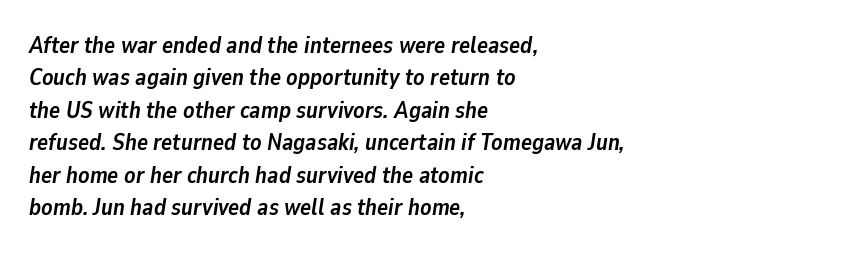
The image shows 23 px bold type, italic (leaning right); set left-aligned, normal line spacing (1.41x), normal letter spacing, not underlined.
